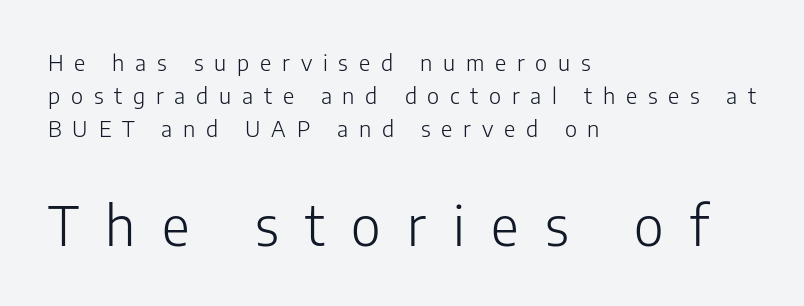
Q: Is the text bold? A: No.
Q: Is the text italic (slanted)? A: No, it is upright.
Q: Is the typeface a serif or a sans-serif typeface? A: Sans-serif.
Q: Is the text underlined? A: No.
Q: How is the paragraph aligned? A: Left-aligned.
Q: Is the spacing between letters normal or unusually wide? A: Unusually wide.
Q: Is the spacing between lines tight, normal or loose? A: Normal.
Q: Which block of text is set in a larger size, the first (top) or the second (bottom)? A: The second (bottom) one.
Q: Width (condensed, normal, or wide)? A: Normal.
Q: Stroke contrast? A: Low.
Q: x-height? A: Medium.
Q: Monospaced? A: No.
